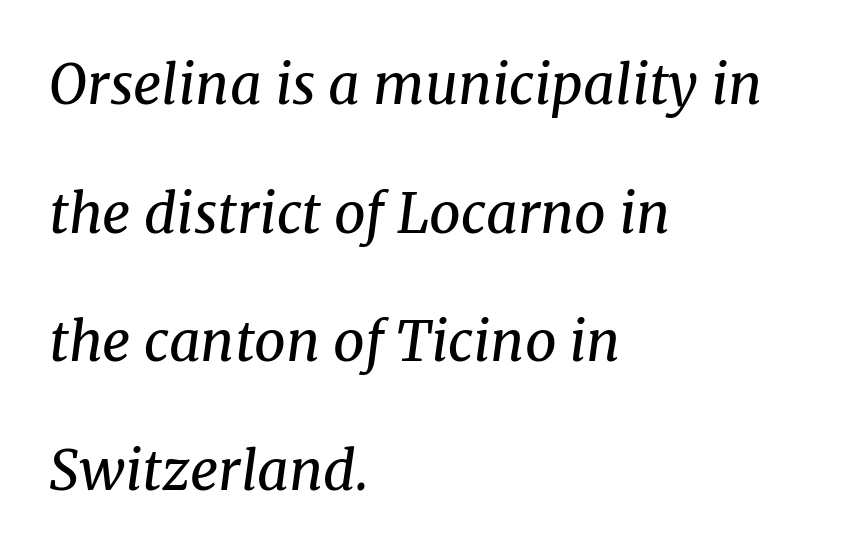
Stems and bowls with no extra thickness — not bold. Leading: increased. Between one letter and the next there's only the usual sliver of space. The face used here is proportionally spaced, like ordinary book or web type. Quick note: underline off. An italicized treatment has been applied to the whole sample.
